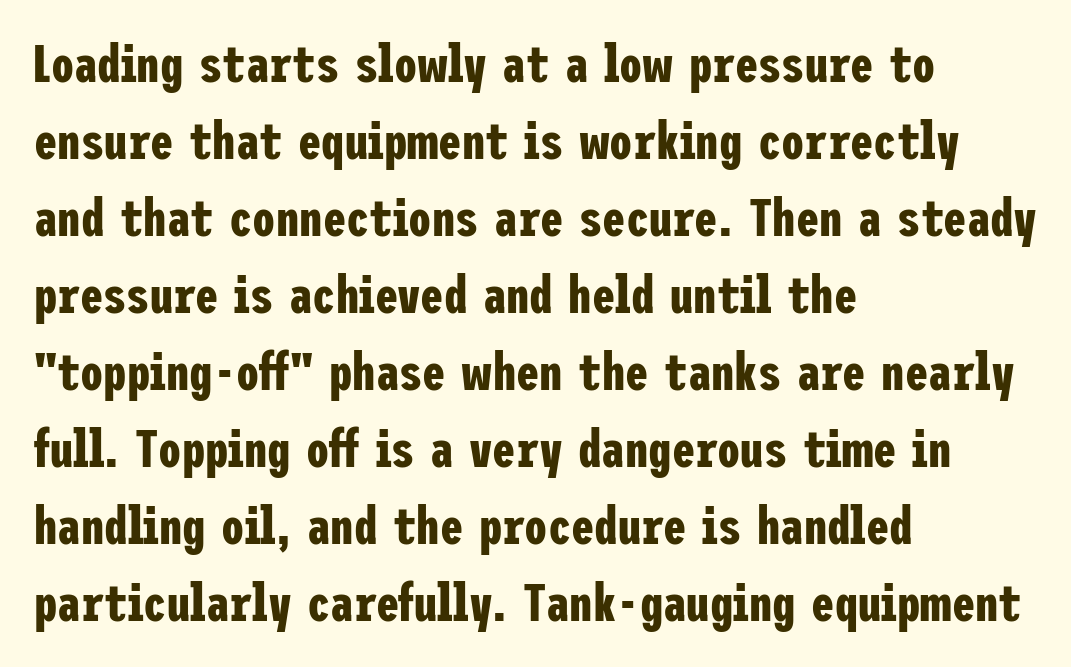
Q: Is the text bold? A: Yes.
Q: Is the text italic (slanted)? A: No, it is upright.
Q: Is the typeface a serif or a sans-serif typeface? A: Sans-serif.
Q: Is the text underlined? A: No.
Q: How is the paragraph aligned? A: Left-aligned.
Q: Is the spacing between letters normal or unusually wide? A: Normal.
Q: Is the spacing between lines tight, normal or loose? A: Normal.
Q: Width (condensed, normal, or wide)? A: Condensed.
Q: Stroke contrast? A: Low.
Q: x-height? A: Medium.
